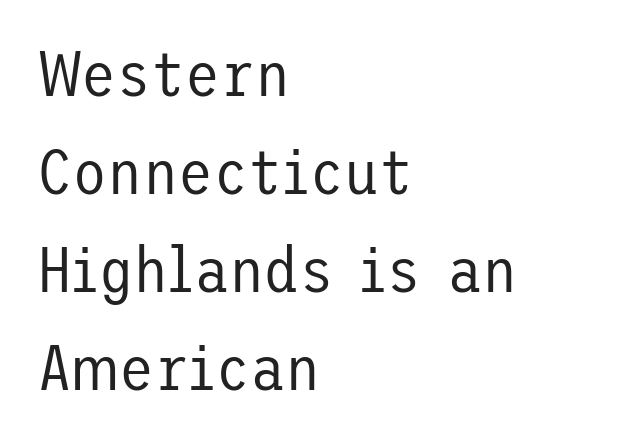
The image shows 64 px regular-weight sans-serif type, upright; set left-aligned, normal line spacing (1.53x), normal letter spacing, not underlined; low stroke contrast and a medium x-height.
